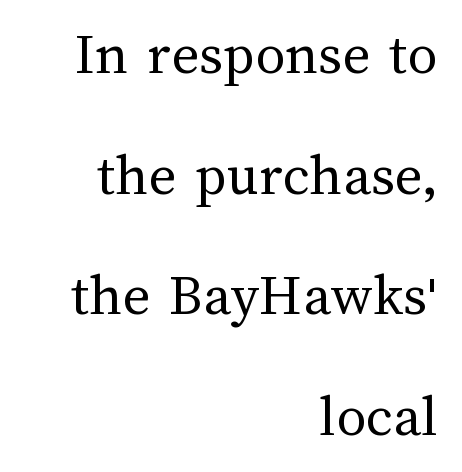
The image shows 60 px regular-weight type, upright; set right-aligned, loose line spacing (2.01x), normal letter spacing, not underlined; medium stroke contrast and a medium x-height.
